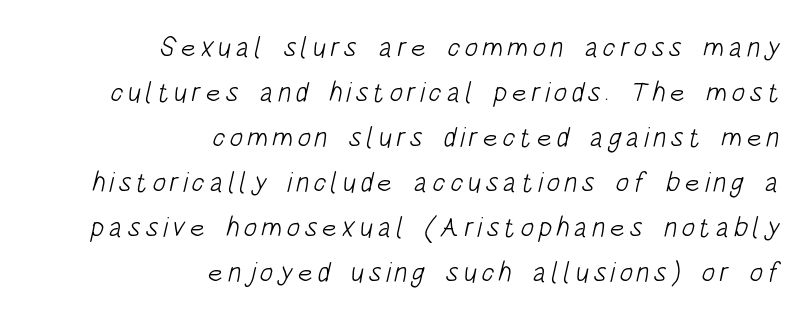
{"serif": "no", "bold": "no", "weight": "light", "width": "condensed", "stroke_contrast": "low", "x_height": "large", "monospaced": "no", "underline": "no", "align": "right", "line_spacing": "normal", "line_spacing_ratio": 1.61, "glyph_px": 28}
